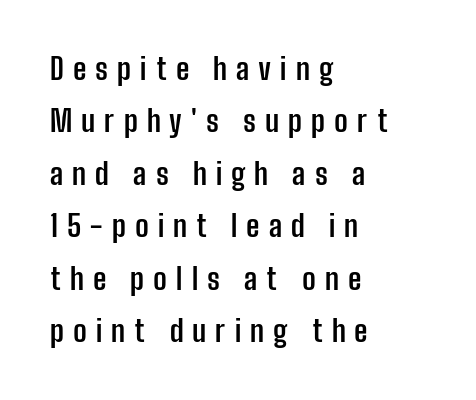
{"serif": "no", "italic": "no", "bold": "yes", "weight": "semibold", "width": "condensed", "stroke_contrast": "low", "x_height": "medium", "monospaced": "no", "underline": "no", "align": "left", "line_spacing_ratio": 1.75, "letter_spacing": "wide", "letter_spacing_em": 0.3, "glyph_px": 30}
